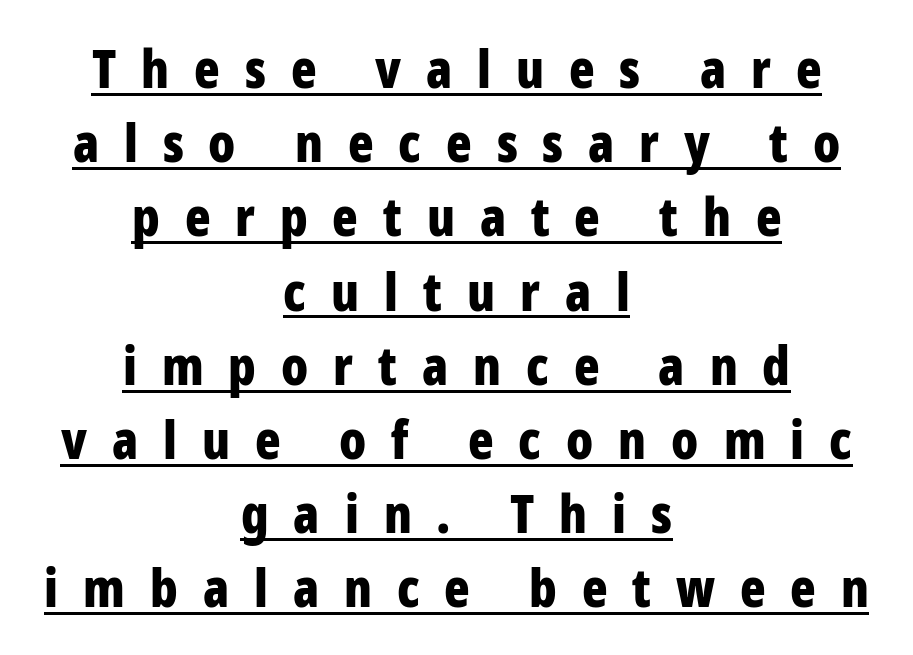
Q: Is the text bold? A: Yes.
Q: Is the text italic (slanted)? A: No, it is upright.
Q: Is the typeface a serif or a sans-serif typeface? A: Sans-serif.
Q: Is the text underlined? A: Yes.
Q: How is the paragraph aligned? A: Centered.
Q: Is the spacing between letters normal or unusually wide? A: Unusually wide.
Q: Is the spacing between lines tight, normal or loose? A: Normal.
Q: Width (condensed, normal, or wide)? A: Condensed.
Q: Stroke contrast? A: Low.
Q: x-height? A: Medium.
Q: Monospaced? A: No.
